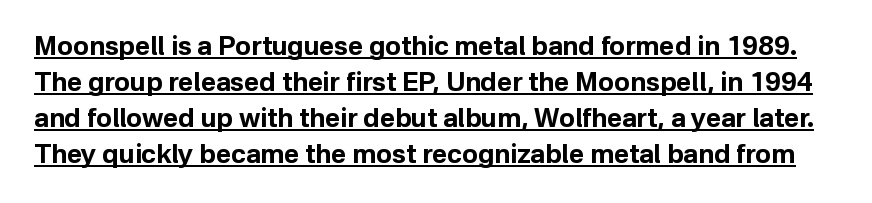
The image shows 26 px bold type, upright; set normal line spacing (1.38x), normal letter spacing, underlined.
